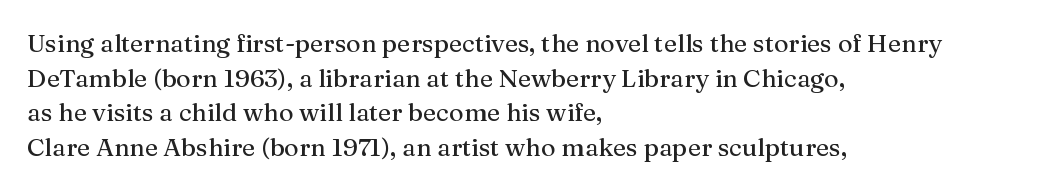
Has an underline been added? It has not. Observe the ordinary spacing: letters are neighbours, not strangers. What's the leading like? Ordinary, nothing unusual. Reading down the block, your eye returns to a fixed left position each line. Every character sits straight up, as roman type does.
